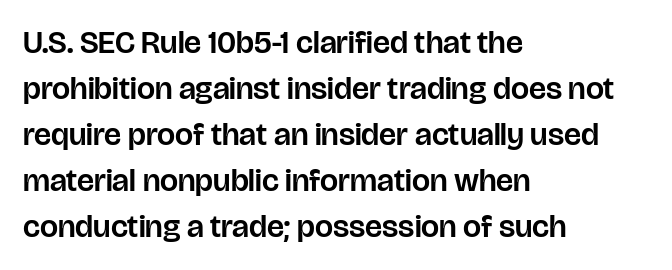
Q: Is the text italic (slanted)? A: No, it is upright.
Q: Is the typeface a serif or a sans-serif typeface? A: Sans-serif.
Q: Is the text underlined? A: No.
Q: How is the paragraph aligned? A: Left-aligned.
Q: Is the spacing between letters normal or unusually wide? A: Normal.
Q: Is the spacing between lines tight, normal or loose? A: Normal.
Q: Width (condensed, normal, or wide)? A: Normal.
Q: Stroke contrast? A: Low.
Q: x-height? A: Large.
Q: Monospaced? A: No.
